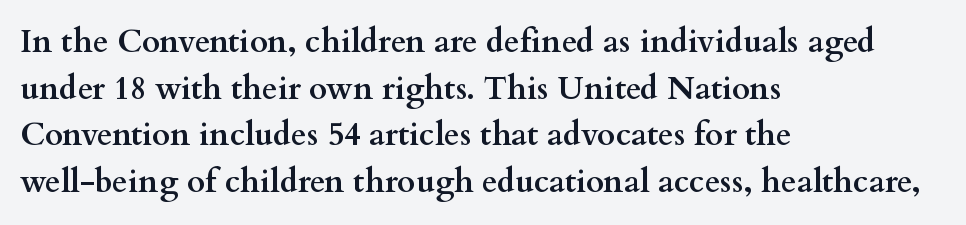
Q: Is the text bold? A: Yes.
Q: Is the text italic (slanted)? A: No, it is upright.
Q: Is the typeface a serif or a sans-serif typeface? A: Serif.
Q: Is the text underlined? A: No.
Q: How is the paragraph aligned? A: Left-aligned.
Q: Is the spacing between letters normal or unusually wide? A: Normal.
Q: Is the spacing between lines tight, normal or loose? A: Normal.
Q: Width (condensed, normal, or wide)? A: Wide.
Q: Stroke contrast? A: Medium.
Q: x-height? A: Small.
Q: Monospaced? A: No.
